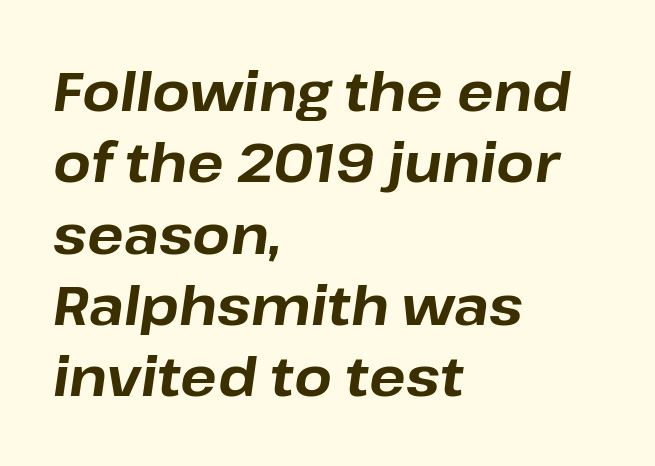
Q: Is the text bold? A: Yes.
Q: Is the text italic (slanted)? A: Yes, it leans right by about 8 degrees.
Q: Is the text underlined? A: No.
Q: How is the paragraph aligned? A: Left-aligned.
Q: Is the spacing between letters normal or unusually wide? A: Normal.
Q: Is the spacing between lines tight, normal or loose? A: Normal.
Q: Width (condensed, normal, or wide)? A: Normal.
Q: Stroke contrast? A: Low.
Q: x-height? A: Medium.
Q: Monospaced? A: No.
